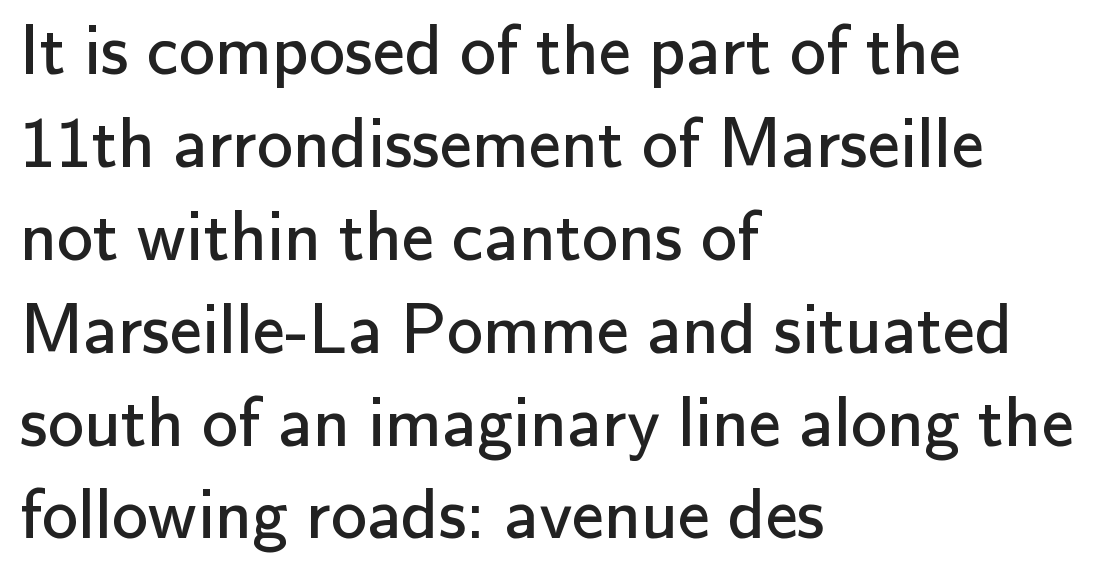
Q: Is the text bold? A: No.
Q: Is the text italic (slanted)? A: No, it is upright.
Q: Is the typeface a serif or a sans-serif typeface? A: Sans-serif.
Q: Is the text underlined? A: No.
Q: How is the paragraph aligned? A: Left-aligned.
Q: Is the spacing between letters normal or unusually wide? A: Normal.
Q: Is the spacing between lines tight, normal or loose? A: Normal.
Q: Width (condensed, normal, or wide)? A: Normal.
Q: Stroke contrast? A: Low.
Q: x-height? A: Small.
Q: Monospaced? A: No.
